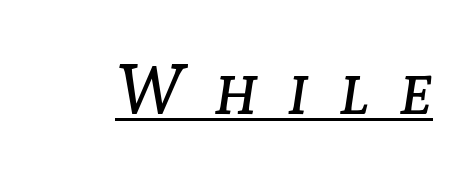
In terms of letterspacing, this is a distinctly airy, spread setting. Emphasis-style slanted type is in use. Underline: present. Heaviness? Minimal to ordinary, like unemphasized prose. Think of a printed novel: that variable character pitch is what you see here.
